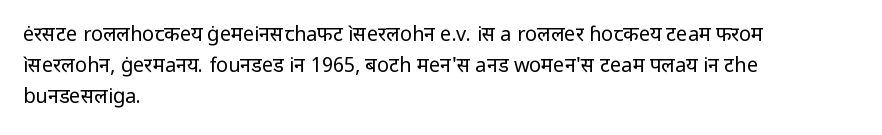
{"italic": "no", "bold": "no", "underline": "no", "align": "left", "line_spacing": "normal", "line_spacing_ratio": 1.54, "letter_spacing": "normal", "letter_spacing_em": 0.0, "glyph_px": 20}
